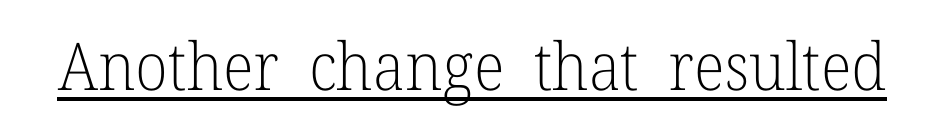
The image shows 66 px light serif type, upright; set normal letter spacing, underlined; low stroke contrast and a medium x-height.
